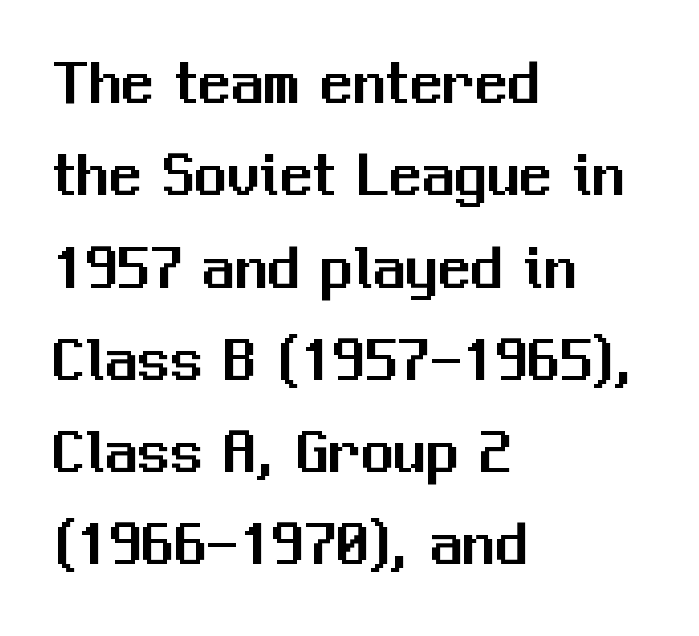
Q: Is the text italic (slanted)? A: No, it is upright.
Q: Is the typeface a serif or a sans-serif typeface? A: Sans-serif.
Q: Is the text underlined? A: No.
Q: How is the paragraph aligned? A: Left-aligned.
Q: Is the spacing between letters normal or unusually wide? A: Normal.
Q: Is the spacing between lines tight, normal or loose? A: Normal.
Q: Width (condensed, normal, or wide)? A: Normal.
Q: Stroke contrast? A: Medium.
Q: x-height? A: Medium.
Q: Monospaced? A: No.
